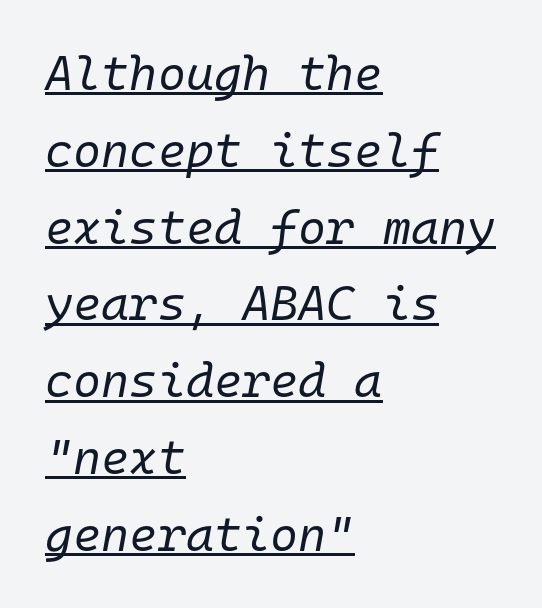
The typography opts for an oblique posture over an upright one. A continuous stroke trails under the words, as in a hyperlink. Stems here are at most as thick as an everyday book face. The passage shown is typed in a monospace face where columns stay perfectly aligned.
